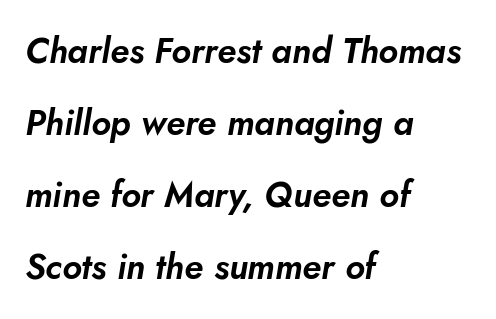
Airy leading. These lines are set flush left with a ragged right edge. This rendering features lettering with no underline. When letters slant like this, we call the style italic. The rendering keeps characters at their native spacing.
